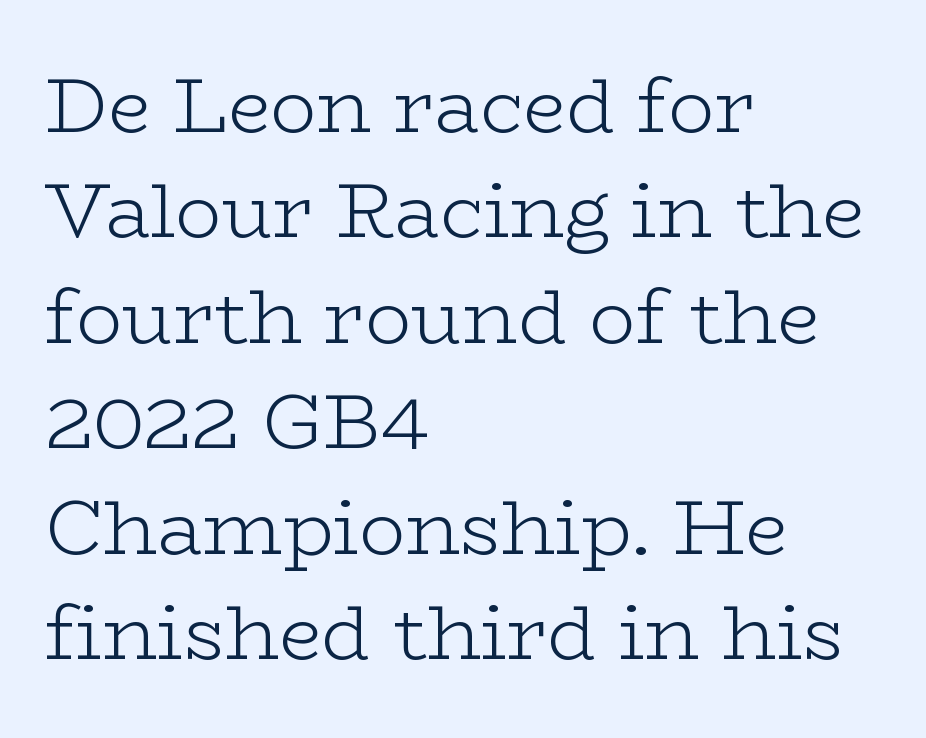
Q: Is the text bold? A: No.
Q: Is the text italic (slanted)? A: No, it is upright.
Q: Is the typeface a serif or a sans-serif typeface? A: Serif.
Q: Is the text underlined? A: No.
Q: How is the paragraph aligned? A: Left-aligned.
Q: Is the spacing between letters normal or unusually wide? A: Normal.
Q: Is the spacing between lines tight, normal or loose? A: Normal.
Q: Width (condensed, normal, or wide)? A: Wide.
Q: Stroke contrast? A: Low.
Q: x-height? A: Medium.
Q: Monospaced? A: No.
